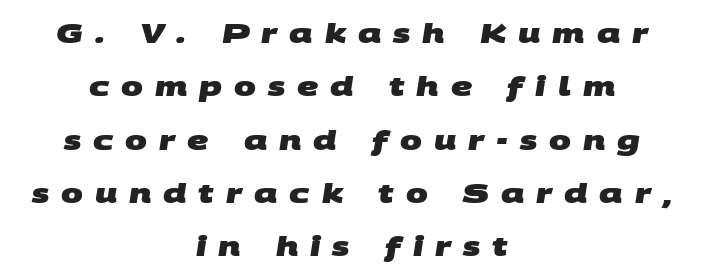
{"bold": "yes", "underline": "no", "align": "center", "line_spacing": "loose", "line_spacing_ratio": 2.05, "letter_spacing": "wide", "letter_spacing_em": 0.46, "glyph_px": 26}
